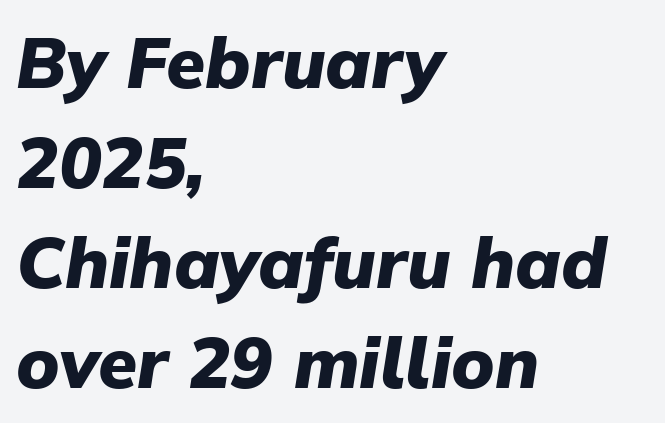
The image shows 71 px heavy type, italic (leaning right); set left-aligned, normal line spacing (1.41x), normal letter spacing, not underlined; low stroke contrast and a medium x-height.
